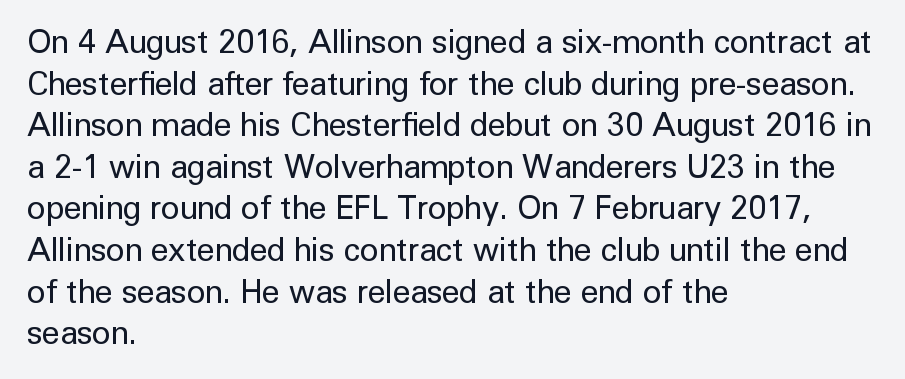
{"serif": "no", "italic": "no", "bold": "no", "weight": "regular", "width": "normal", "stroke_contrast": "low", "x_height": "medium", "monospaced": "no", "underline": "no", "align": "left", "line_spacing": "normal", "line_spacing_ratio": 1.3, "letter_spacing": "normal", "letter_spacing_em": 0.0, "glyph_px": 32}
